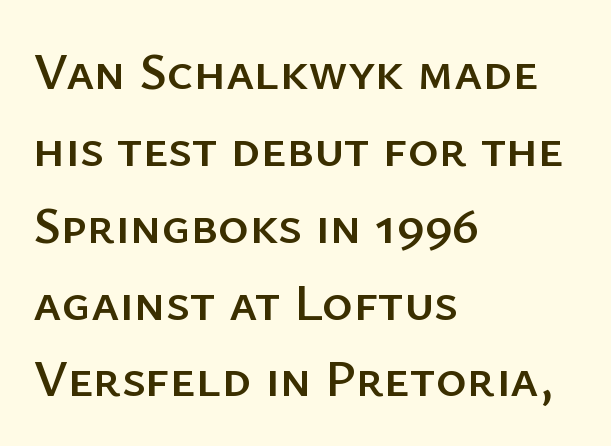
Q: Is the text italic (slanted)? A: No, it is upright.
Q: Is the typeface a serif or a sans-serif typeface? A: Sans-serif.
Q: Is the text underlined? A: No.
Q: How is the paragraph aligned? A: Left-aligned.
Q: Is the spacing between letters normal or unusually wide? A: Normal.
Q: Is the spacing between lines tight, normal or loose? A: Normal.
Q: Width (condensed, normal, or wide)? A: Normal.
Q: Stroke contrast? A: Low.
Q: x-height? A: Medium.
Q: Monospaced? A: No.
